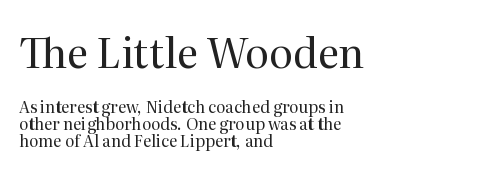
Caption: face not bold, strokes unweighted. Reading down the column, the eye jumps only a short way to each next line. Descender tails drop into unmarked territory. You can tell it's not italic because the verticals are truly vertical. The glyphs in this specimen are seriffed.
